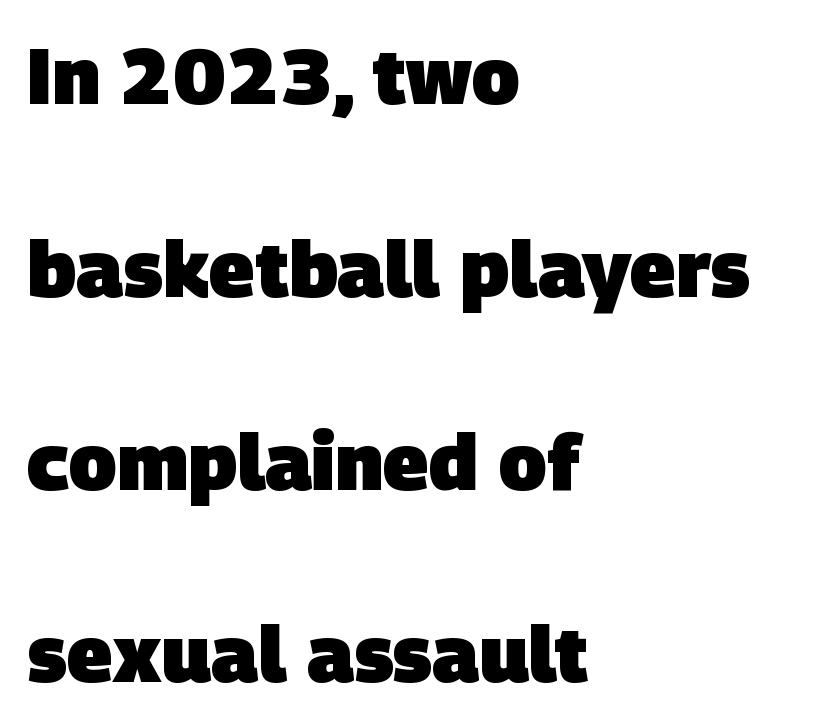
Q: Is the text bold? A: Yes.
Q: Is the typeface a serif or a sans-serif typeface? A: Sans-serif.
Q: Is the text underlined? A: No.
Q: How is the paragraph aligned? A: Left-aligned.
Q: Is the spacing between letters normal or unusually wide? A: Normal.
Q: Is the spacing between lines tight, normal or loose? A: Loose.
Q: Width (condensed, normal, or wide)? A: Normal.
Q: Stroke contrast? A: Low.
Q: x-height? A: Large.
Q: Monospaced? A: No.
